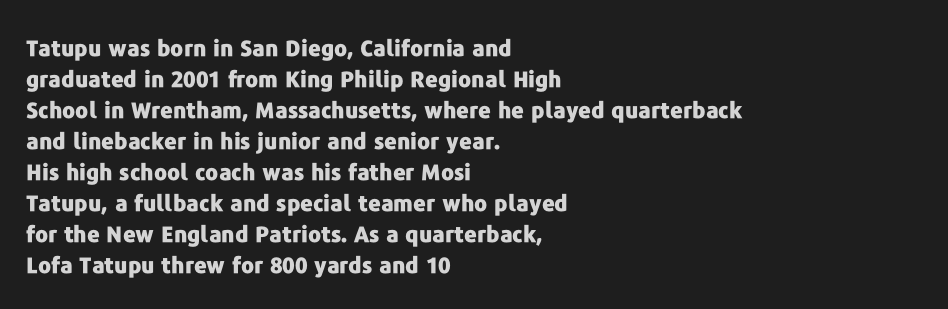
The image shows 22 px bold type, upright; set left-aligned, normal line spacing (1.41x), normal letter spacing, not underlined.
